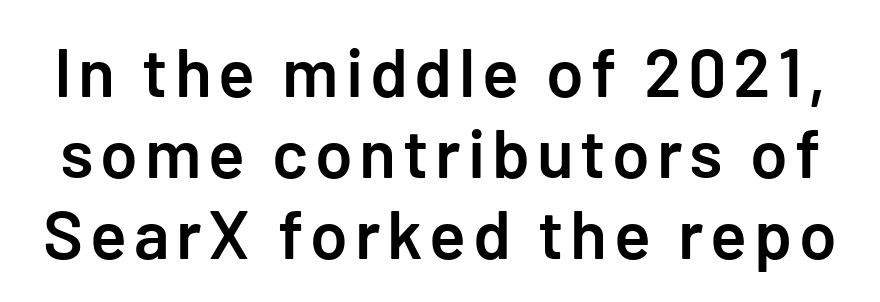
{"serif": "no", "italic": "no", "bold": "semi", "weight": "semibold", "width": "normal", "stroke_contrast": "low", "x_height": "medium", "underline": "no", "line_spacing_ratio": 1.19, "glyph_px": 68}
